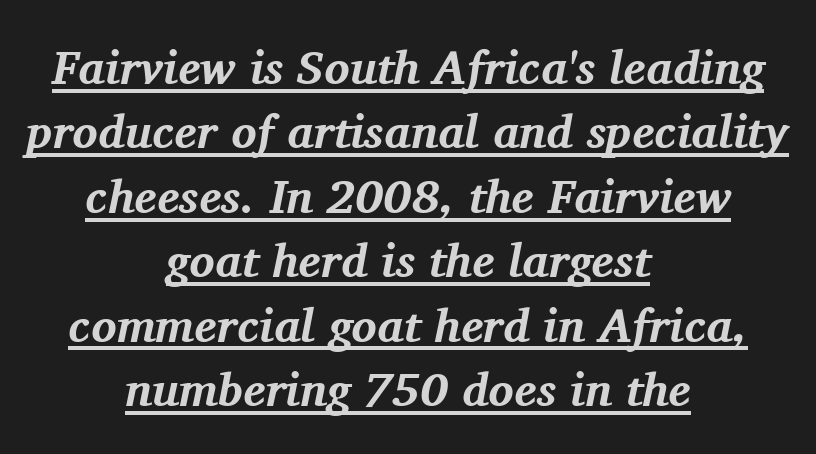
Q: Is the text bold? A: Yes.
Q: Is the text italic (slanted)? A: Yes, it leans right by about 11 degrees.
Q: Is the typeface a serif or a sans-serif typeface? A: Serif.
Q: Is the text underlined? A: Yes.
Q: How is the paragraph aligned? A: Centered.
Q: Is the spacing between letters normal or unusually wide? A: Normal.
Q: Is the spacing between lines tight, normal or loose? A: Normal.
Q: Width (condensed, normal, or wide)? A: Normal.
Q: Stroke contrast? A: Medium.
Q: x-height? A: Medium.
Q: Monospaced? A: No.
